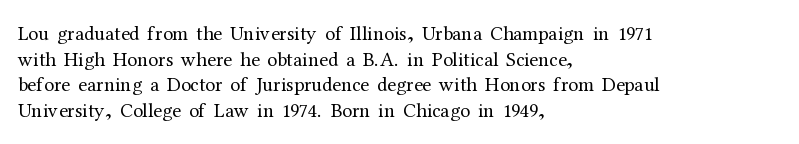
Q: Is the text bold? A: No.
Q: Is the text italic (slanted)? A: No, it is upright.
Q: Is the text underlined? A: No.
Q: How is the paragraph aligned? A: Left-aligned.
Q: Is the spacing between letters normal or unusually wide? A: Normal.
Q: Is the spacing between lines tight, normal or loose? A: Normal.
